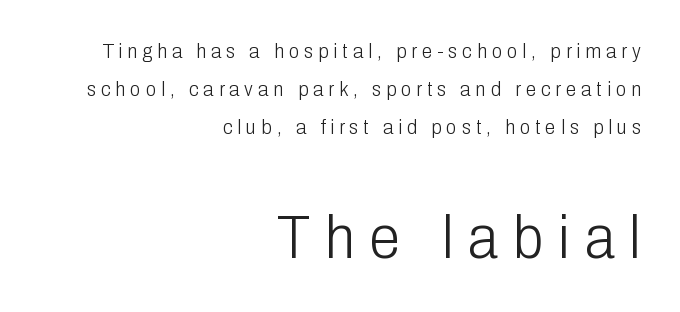
Q: Is the text bold? A: No.
Q: Is the text italic (slanted)? A: No, it is upright.
Q: Is the typeface a serif or a sans-serif typeface? A: Sans-serif.
Q: Is the text underlined? A: No.
Q: How is the paragraph aligned? A: Right-aligned.
Q: Is the spacing between letters normal or unusually wide? A: Unusually wide.
Q: Which block of text is set in a larger size, the first (top) or the second (bottom)? A: The second (bottom) one.
Q: Width (condensed, normal, or wide)? A: Condensed.
Q: Stroke contrast? A: Low.
Q: x-height? A: Medium.
Q: Monospaced? A: No.
